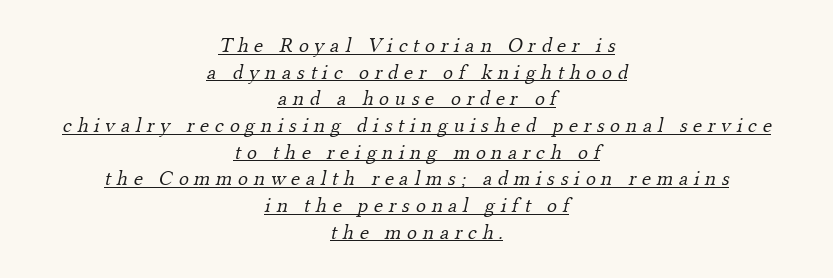
{"bold": "no", "underline": "yes", "align": "center", "line_spacing": "normal", "line_spacing_ratio": 1.27, "letter_spacing": "wide", "letter_spacing_em": 0.27, "glyph_px": 21}
